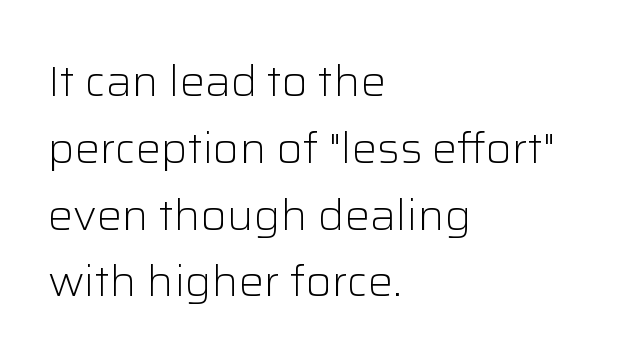
Q: Is the text bold? A: No.
Q: Is the text italic (slanted)? A: No, it is upright.
Q: Is the typeface a serif or a sans-serif typeface? A: Sans-serif.
Q: Is the text underlined? A: No.
Q: How is the paragraph aligned? A: Left-aligned.
Q: Is the spacing between letters normal or unusually wide? A: Normal.
Q: Is the spacing between lines tight, normal or loose? A: Normal.
Q: Width (condensed, normal, or wide)? A: Normal.
Q: Stroke contrast? A: Low.
Q: x-height? A: Medium.
Q: Monospaced? A: No.
